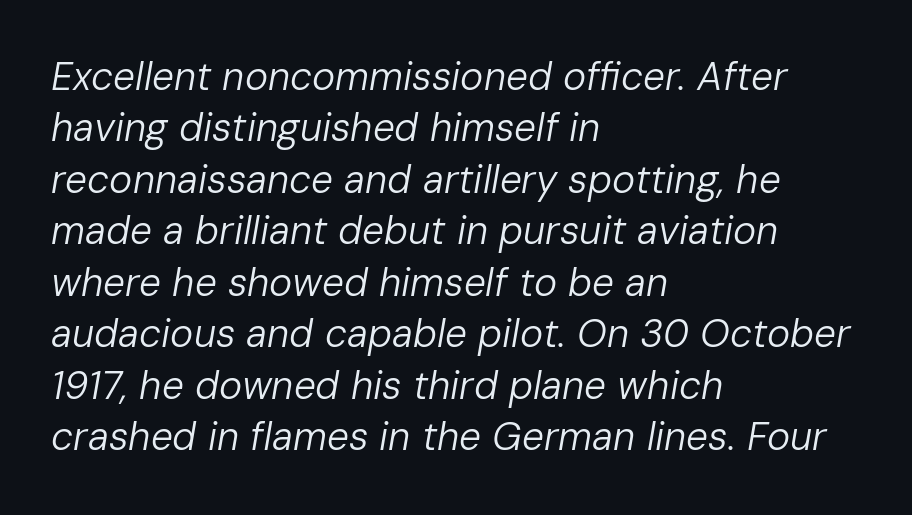
Line beginnings align vertically; line endings do not. Heft: none added — not bold. The passage shown leans; its letterforms are oblique. Each word holds together tightly as a unit, with standard inter-letter gaps.
